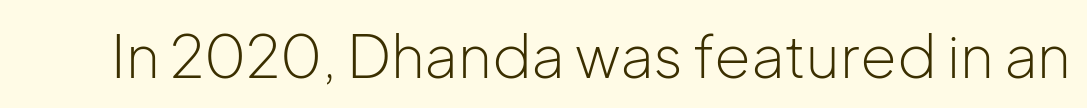
The image shows 59 px light sans-serif type, upright; set normal letter spacing, not underlined; low stroke contrast and a medium x-height.
